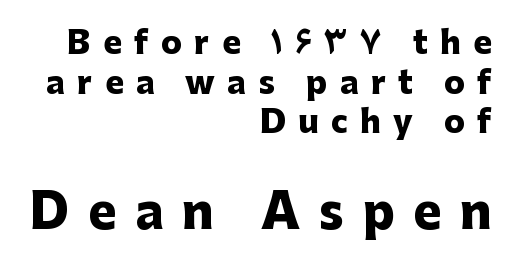
{"serif": "no", "italic": "no", "bold": "yes", "weight": "heavy", "width": "normal", "stroke_contrast": "low", "x_height": "medium", "monospaced": "no", "underline": "no", "align": "right", "line_spacing": "normal", "line_spacing_ratio": 1.28, "letter_spacing": "wide", "letter_spacing_em": 0.4, "larger_block": "second", "size_ratio": 1.52, "glyph_px": 47}
